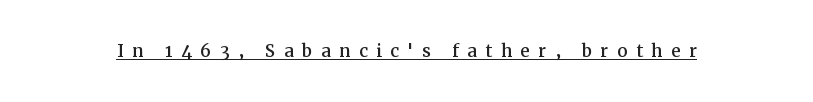
{"italic": "no", "underline": "yes", "letter_spacing": "wide", "letter_spacing_em": 0.37, "glyph_px": 23}
